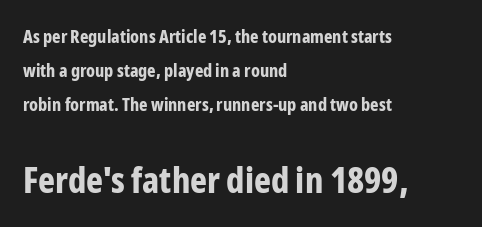
Q: Is the text bold? A: Yes.
Q: Is the text italic (slanted)? A: No, it is upright.
Q: Is the typeface a serif or a sans-serif typeface? A: Sans-serif.
Q: Is the text underlined? A: No.
Q: How is the paragraph aligned? A: Left-aligned.
Q: Is the spacing between letters normal or unusually wide? A: Normal.
Q: Which block of text is set in a larger size, the first (top) or the second (bottom)? A: The second (bottom) one.
Q: Width (condensed, normal, or wide)? A: Condensed.
Q: Stroke contrast? A: Low.
Q: x-height? A: Medium.
Q: Monospaced? A: No.
